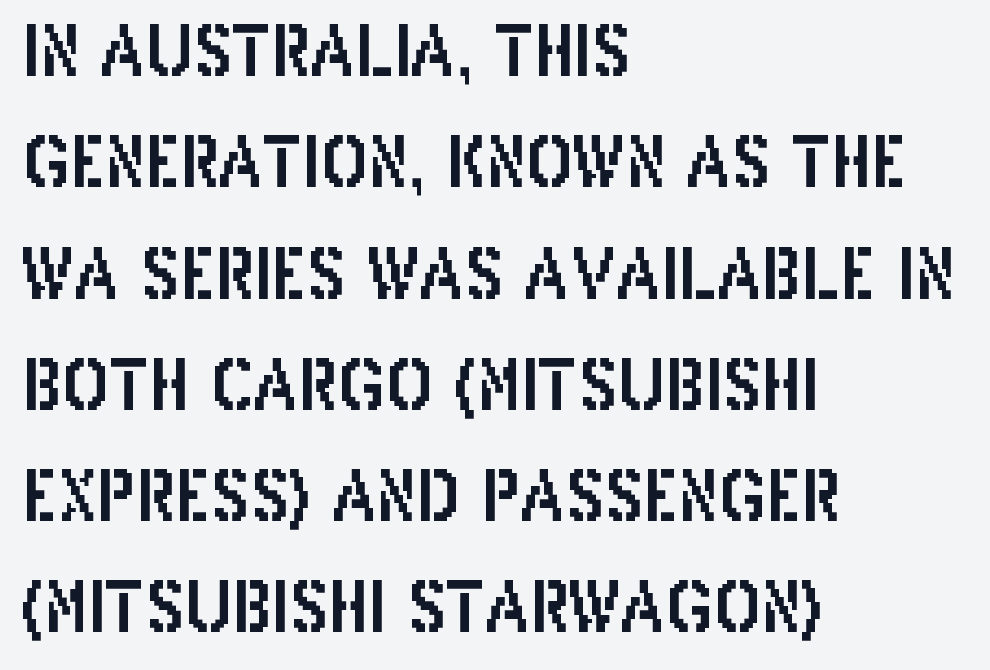
The image shows 70 px condensed sans-serif type, upright; set left-aligned, normal line spacing (1.59x), normal letter spacing, not underlined; low stroke contrast and a large x-height.
